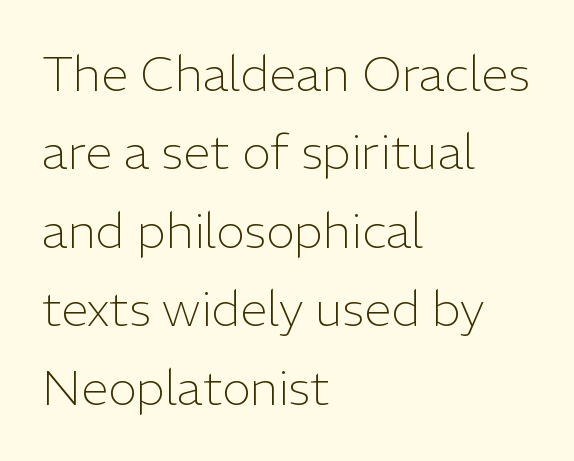
Q: Is the text bold? A: No.
Q: Is the text italic (slanted)? A: No, it is upright.
Q: Is the typeface a serif or a sans-serif typeface? A: Sans-serif.
Q: Is the text underlined? A: No.
Q: How is the paragraph aligned? A: Left-aligned.
Q: Is the spacing between letters normal or unusually wide? A: Normal.
Q: Is the spacing between lines tight, normal or loose? A: Normal.
Q: Width (condensed, normal, or wide)? A: Normal.
Q: Stroke contrast? A: Low.
Q: x-height? A: Medium.
Q: Monospaced? A: No.
